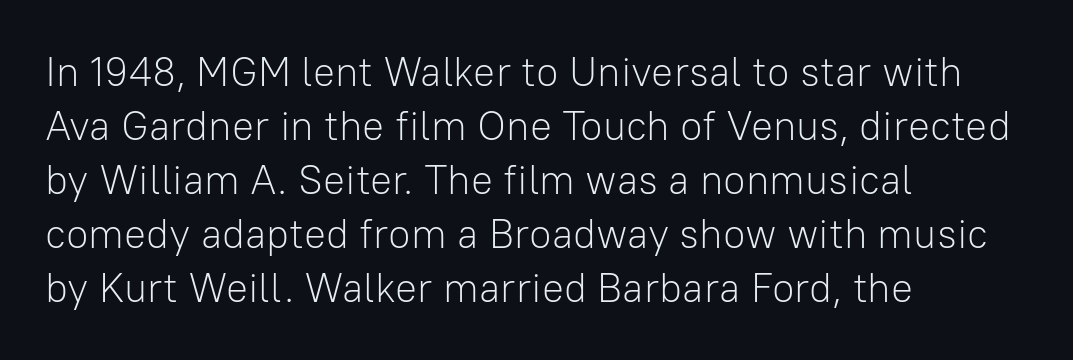
The image shows 41 px light sans-serif type, upright; set left-aligned, normal line spacing (1.32x), normal letter spacing, not underlined; low stroke contrast and a medium x-height.
